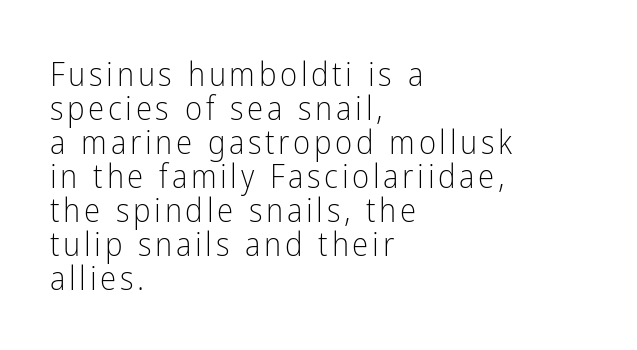
Do the characters align in a grid? No, the font is proportional. One glance says dense: line gaps are narrower than usual. In terms of letterform style, serifs are entirely absent. The glyphs are unaccompanied by any horizontal stroke below them. The type sits square on the baseline with zero lean. Counters stay open thanks to moderate or lighter strokes.
